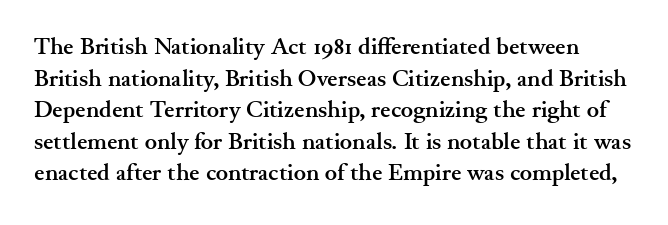
Vertically, the passage feels balanced, rows spaced as you'd expect. I'd describe the lettering as bold — thick and assertive. Letters rest on an invisible, unmarked baseline. There is no visible air inserted between adjacent glyphs. Posture: upright roman.
